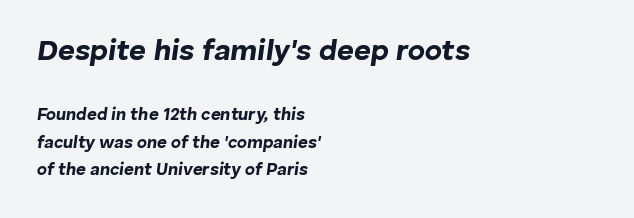
The image shows 29 px bold type, italic (leaning right); set left-aligned, normal line spacing (1.62x), normal letter spacing, not underlined; the first (top) block is 1.71x larger; low stroke contrast and a medium x-height.
